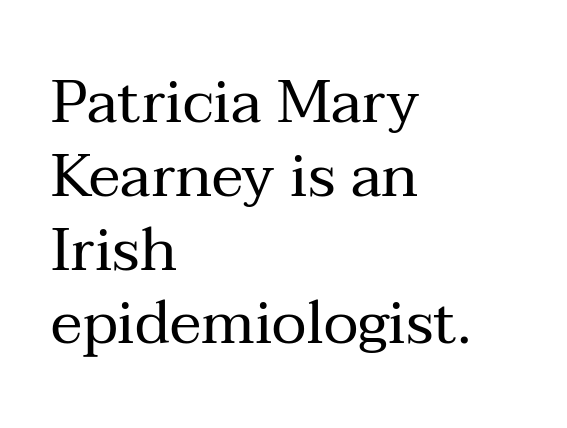
Is there any slant? The stems are plumb. This sample is left-justified, so line endings fall wherever the words run out. You could call the tracking neutral — neither tight nor loose. The zone under the glyphs is completely vacant.
